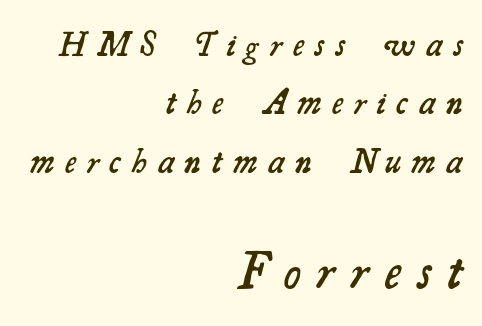
{"serif": "yes", "bold": "semi", "weight": "semibold", "width": "normal", "stroke_contrast": "medium", "x_height": "small", "monospaced": "no", "underline": "no", "align": "right", "line_spacing": "normal", "line_spacing_ratio": 1.67, "letter_spacing": "wide", "letter_spacing_em": 0.32, "larger_block": "second", "size_ratio": 1.49, "glyph_px": 52}
